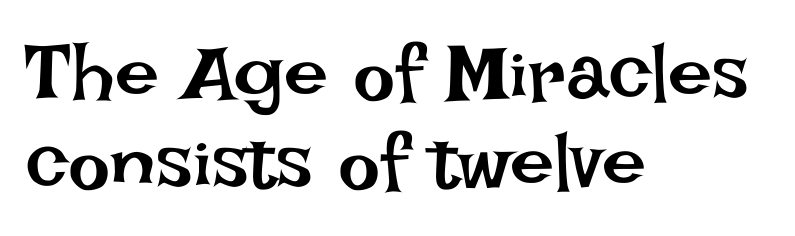
Summary of vertical rhythm: compact, with narrow interline spacing. It's the straight-up-and-down kind of type. The space directly below the letters is spotless. Default kerning and tracking; the words read as compact shapes. No letter is thick-stroked: the sample isn't bold.
